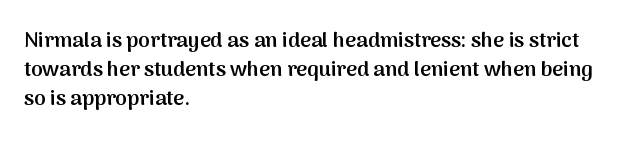
The face used here is a semibold: visibly heavier than regular, lighter than bold. Italic? Not at all — the glyphs are vertical. Default kerning and tracking; the words read as compact shapes. The paragraph shown leans on its left margin. Clear beneath every line of the passage.
